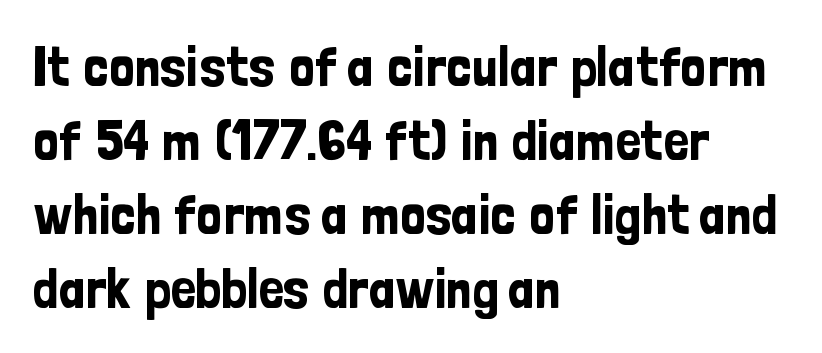
Q: Is the text italic (slanted)? A: No, it is upright.
Q: Is the typeface a serif or a sans-serif typeface? A: Sans-serif.
Q: Is the text underlined? A: No.
Q: How is the paragraph aligned? A: Left-aligned.
Q: Is the spacing between letters normal or unusually wide? A: Normal.
Q: Is the spacing between lines tight, normal or loose? A: Normal.
Q: Width (condensed, normal, or wide)? A: Condensed.
Q: Stroke contrast? A: Low.
Q: x-height? A: Medium.
Q: Monospaced? A: No.
